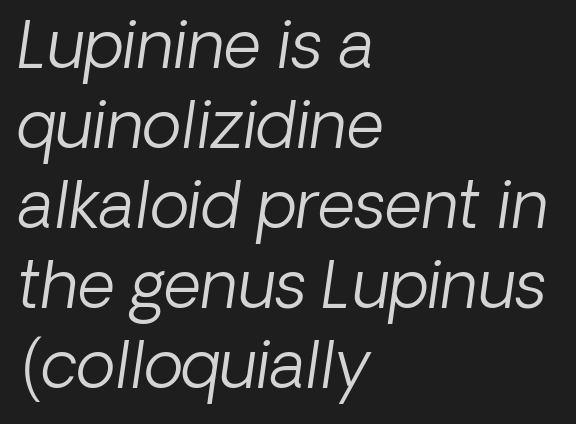
Varying glyph widths throughout — classic text-font behaviour. Typeset ragged right — the left edge is the straight one. Stroke thickness stays within the range of a standard reading face or lighter. In terms of letterform style, serifs are entirely absent. Descenders are the only things crossing below the line.
